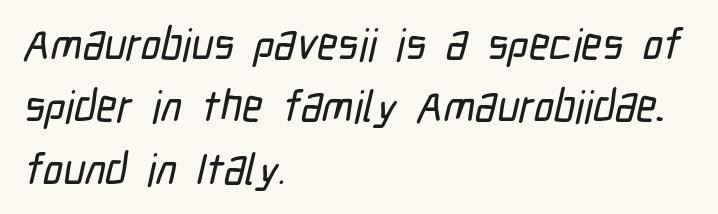
{"serif": "no", "width": "condensed", "stroke_contrast": "low", "x_height": "medium", "monospaced": "no", "underline": "no", "align": "left", "line_spacing": "normal", "line_spacing_ratio": 1.42, "letter_spacing": "normal", "letter_spacing_em": 0.0, "glyph_px": 44}
